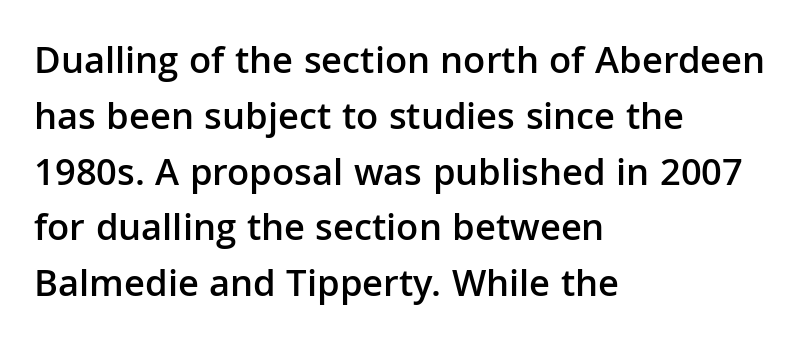
The face used here is rendered with its standard letterfit. This sample has the flowing, uneven cadence of proportional lettering. The letters are semibold — heavier than regular but short of a full bold. Honestly, the row spacing looks completely unremarkable.
